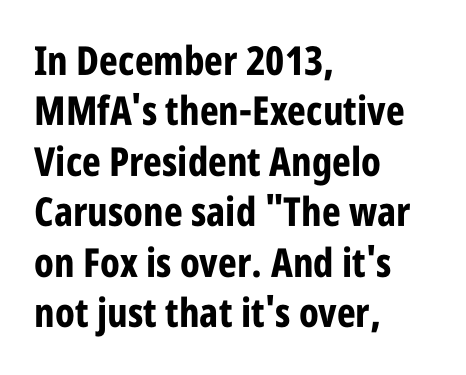
The image shows 40 px bold, condensed sans-serif type, upright; set left-aligned, normal line spacing (1.26x), normal letter spacing, not underlined; low stroke contrast and a large x-height.
